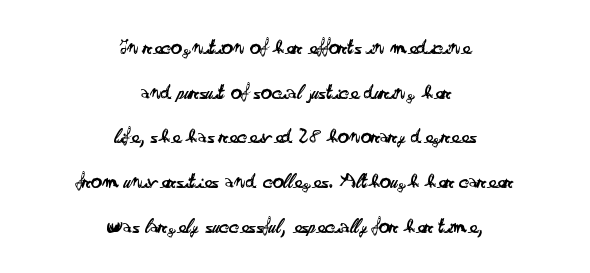
Q: Is the text bold? A: No.
Q: Is the text italic (slanted)? A: No, it is upright.
Q: Is the text underlined? A: No.
Q: How is the paragraph aligned? A: Centered.
Q: Is the spacing between letters normal or unusually wide? A: Normal.
Q: Is the spacing between lines tight, normal or loose? A: Loose.
